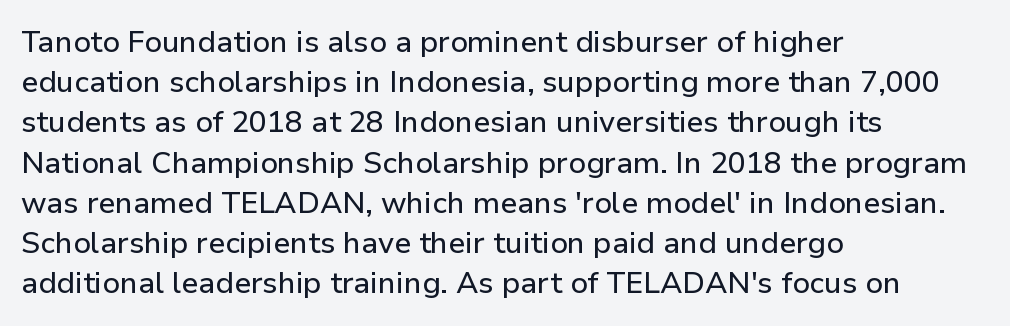
{"serif": "no", "italic": "no", "width": "normal", "stroke_contrast": "low", "x_height": "medium", "monospaced": "no", "underline": "no", "align": "left", "line_spacing": "normal", "line_spacing_ratio": 1.34, "letter_spacing": "normal", "letter_spacing_em": 0.0, "glyph_px": 30}
